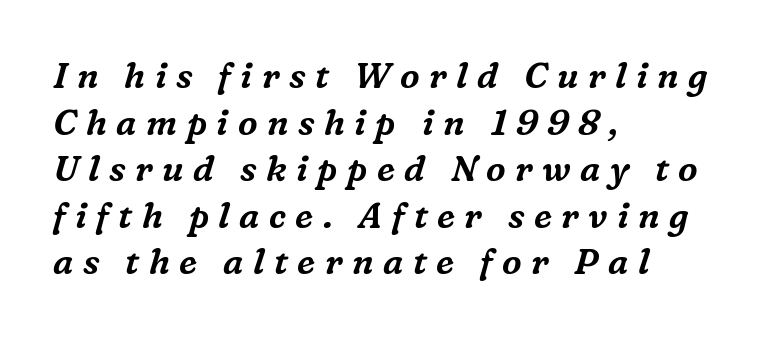
Where is the straight margin? On the left. The strip under each line holds only bare page. The designer left line spacing at the default. The glyphs in this specimen are seriffed.
